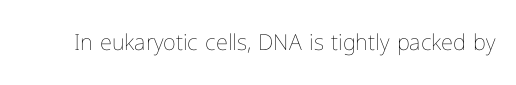
Q: Is the text bold? A: No.
Q: Is the text italic (slanted)? A: No, it is upright.
Q: Is the text underlined? A: No.
Q: Is the spacing between letters normal or unusually wide? A: Normal.
